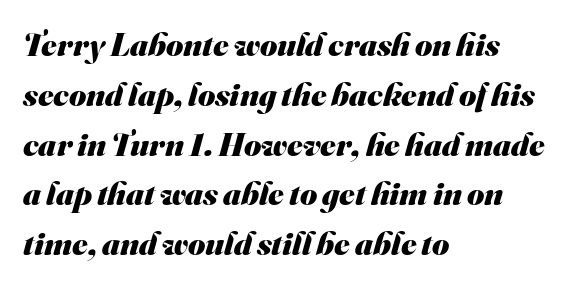
The image shows 33 px heavy sans-serif type; set left-aligned, normal line spacing (1.51x), normal letter spacing, not underlined; medium stroke contrast and a small x-height.
